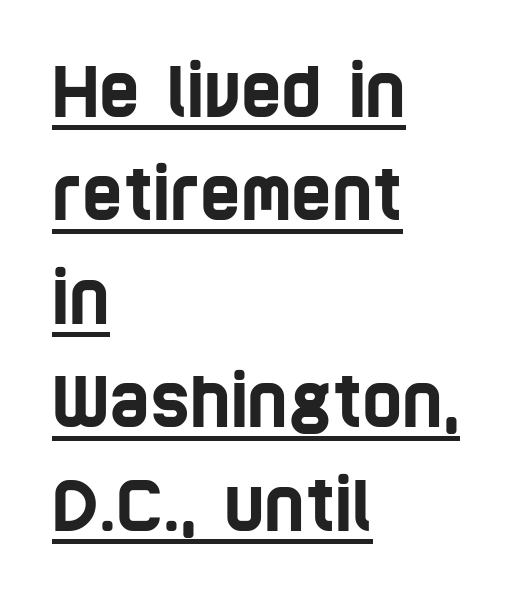
A sans-serif font was chosen for this passage. Between one letter and the next there's only the usual sliver of space. Caption: lettering with a line underneath. Spacing verdict: proportional, widths tailored to each character. The passage shown stacks its lines at a standard gap.
